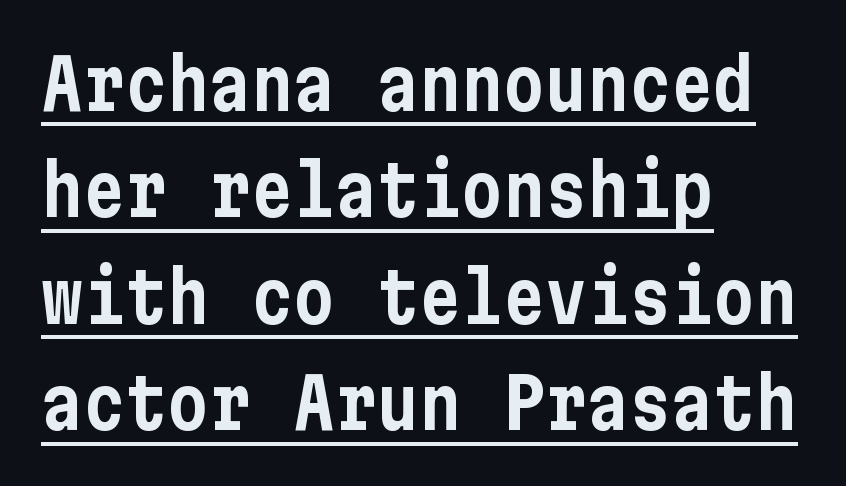
Q: Is the text italic (slanted)? A: No, it is upright.
Q: Is the typeface a serif or a sans-serif typeface? A: Sans-serif.
Q: Is the text underlined? A: Yes.
Q: How is the paragraph aligned? A: Left-aligned.
Q: Is the spacing between letters normal or unusually wide? A: Normal.
Q: Is the spacing between lines tight, normal or loose? A: Normal.
Q: Width (condensed, normal, or wide)? A: Condensed.
Q: Stroke contrast? A: Low.
Q: x-height? A: Medium.
